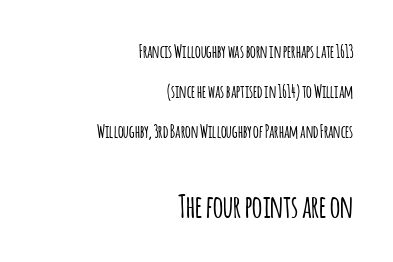
{"serif": "no", "italic": "no", "width": "condensed", "stroke_contrast": "low", "x_height": "large", "monospaced": "no", "underline": "no", "align": "right", "line_spacing": "loose", "line_spacing_ratio": 2.23, "letter_spacing": "normal", "letter_spacing_em": 0.0, "larger_block": "second", "size_ratio": 1.78, "glyph_px": 32}
